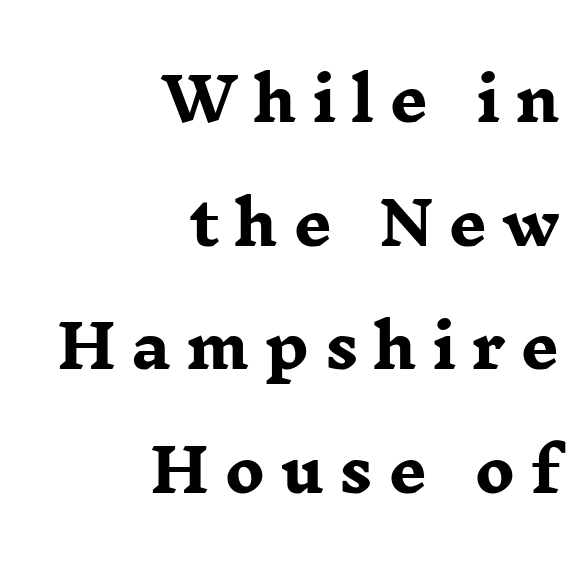
Q: Is the text bold? A: Yes.
Q: Is the text italic (slanted)? A: No, it is upright.
Q: Is the typeface a serif or a sans-serif typeface? A: Serif.
Q: Is the text underlined? A: No.
Q: How is the paragraph aligned? A: Right-aligned.
Q: Is the spacing between letters normal or unusually wide? A: Unusually wide.
Q: Is the spacing between lines tight, normal or loose? A: Loose.
Q: Width (condensed, normal, or wide)? A: Wide.
Q: Stroke contrast? A: Low.
Q: x-height? A: Medium.
Q: Monospaced? A: No.
